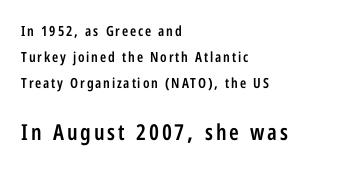
The image shows 22 px text type, upright; set left-aligned, line spacing 1.85x, not underlined; the second (bottom) block is 1.57x larger.
